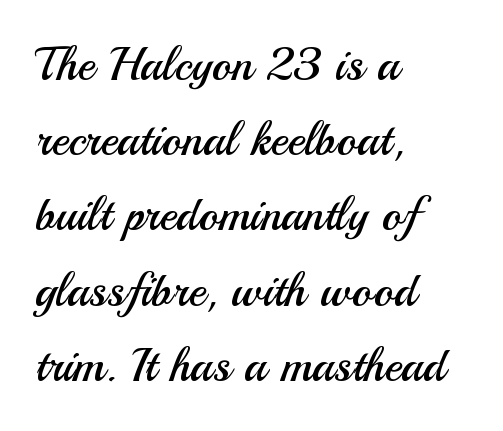
Vertical stems look standard width or narrower in stroke. Unmarked baselines from the first word to the last. Whoever set this chose a conventional vertical rhythm. Does the type have serifs? No, each stem ends abruptly. Horizontal alignment here is leftward, the default for most running prose.
